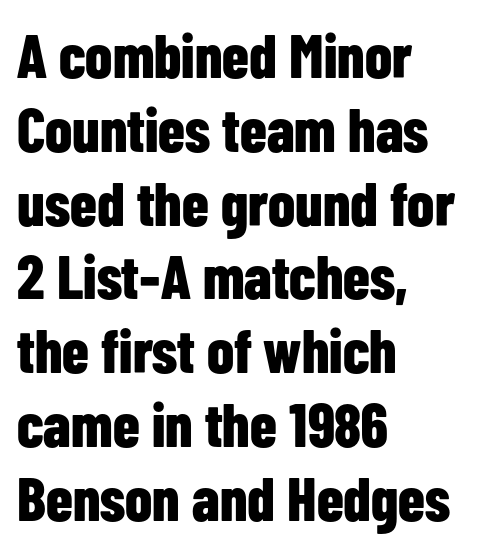
Is the letter spacing exaggerated? No — it looks like the ordinary default. Proportional: the letters do not fall into vertical columns. Alignment: flush left. The type family on display is of the sans-serif kind. Look at the stroke-to-counter ratio: heavy, a bold.
